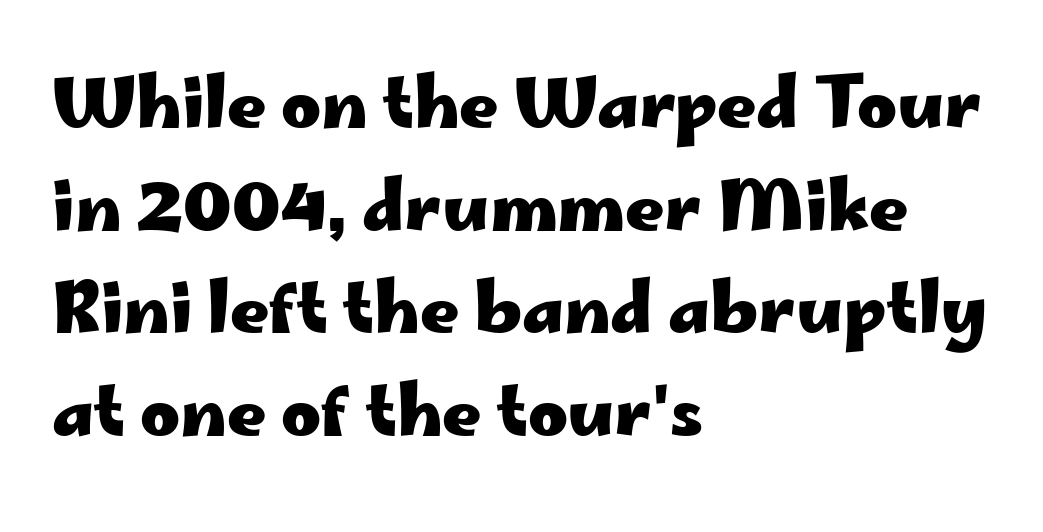
What kind of face is this? One without serifs — a sans. Honestly, the row spacing looks completely unremarkable. Leftover space on each line is placed entirely after the last word. Characters remain perfectly vertical along every line.
